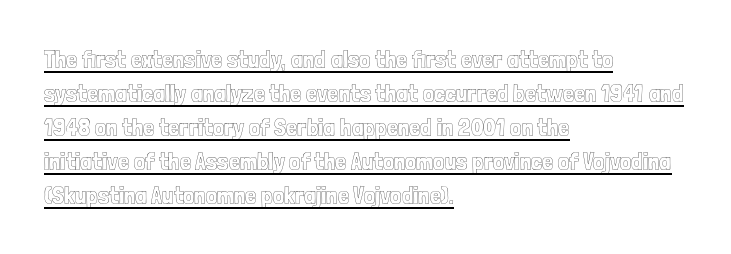
The lines sit at an ordinary, default distance from one another. The typesetter has applied underlining to the passage shown. This sample uses an upright cut, with every glyph sitting square on the baseline. Casual observation: everything's shoved over to the left. The letterforms sit shoulder to shoulder at normal distance.
